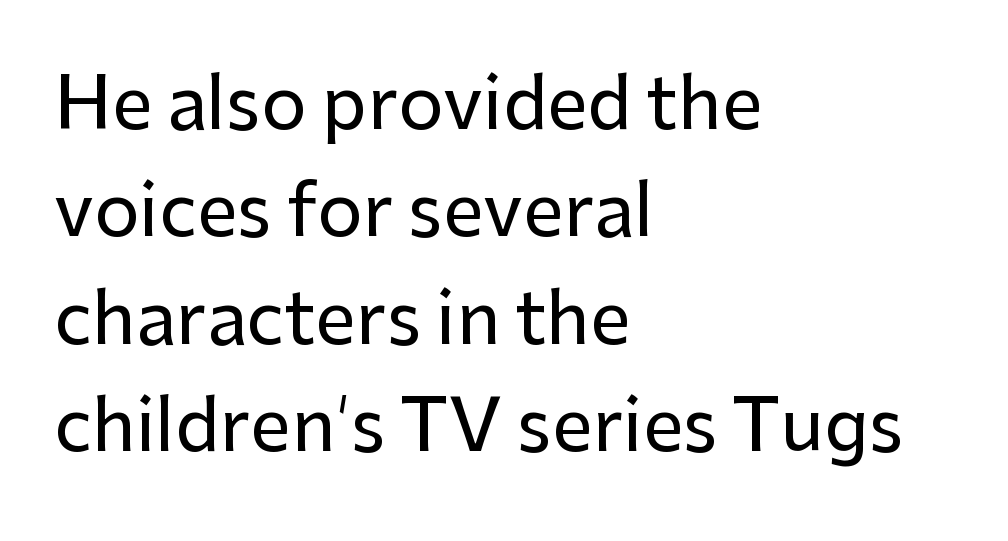
The image shows 72 px sans-serif type, upright; set left-aligned, normal line spacing (1.49x), normal letter spacing, not underlined; low stroke contrast and a medium x-height.
